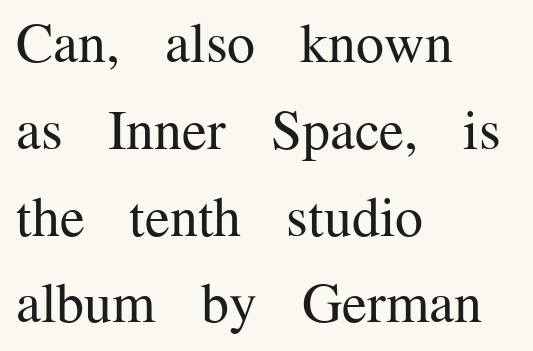
Q: Is the text bold? A: No.
Q: Is the text italic (slanted)? A: No, it is upright.
Q: Is the typeface a serif or a sans-serif typeface? A: Serif.
Q: Is the text underlined? A: No.
Q: How is the paragraph aligned? A: Left-aligned.
Q: Is the spacing between letters normal or unusually wide? A: Normal.
Q: Is the spacing between lines tight, normal or loose? A: Normal.
Q: Width (condensed, normal, or wide)? A: Normal.
Q: Stroke contrast? A: Medium.
Q: x-height? A: Medium.
Q: Monospaced? A: No.
